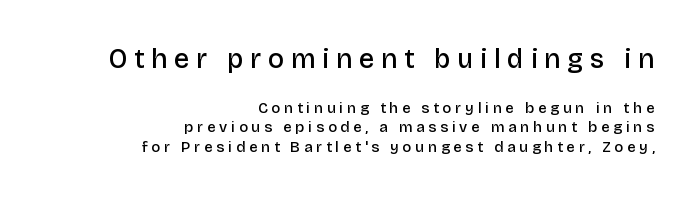
The image shows 27 px text type, upright; set right-aligned, normal line spacing (1.3x), unusually wide letter spacing (+0.25 em), not underlined; the first (top) block is 1.8x larger.
